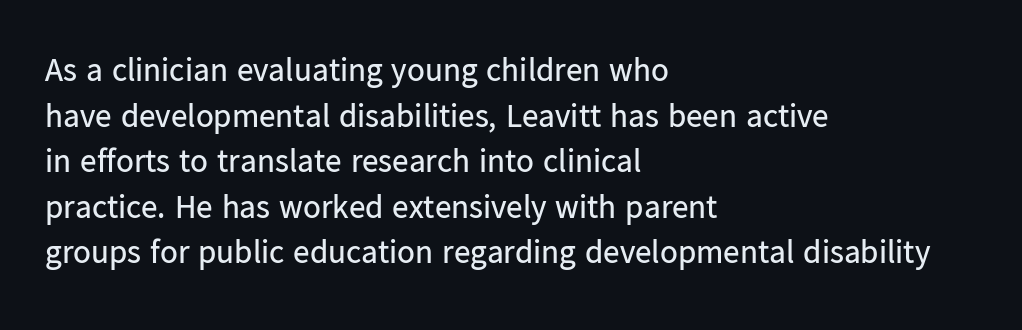
{"serif": "no", "italic": "no", "bold": "no", "weight": "regular", "width": "normal", "stroke_contrast": "low", "x_height": "medium", "monospaced": "no", "underline": "no", "align": "left", "line_spacing": "normal", "line_spacing_ratio": 1.38, "letter_spacing": "normal", "letter_spacing_em": 0.0, "glyph_px": 33}
